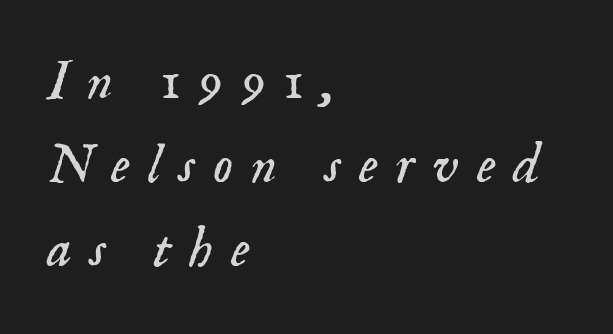
The tracking reads as deliberately expanded to a designer's eye. The designer left line spacing at the default. This sample uses an oblique cut, with every glyph tilted off the vertical. The face used here is proportionally spaced, like ordinary book or web type. This reads as an unemphasized weight, regular at the heaviest. Classification — serif.
